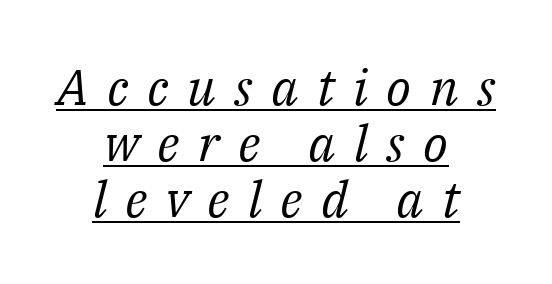
Q: Is the text bold? A: No.
Q: Is the text italic (slanted)? A: Yes, it leans right by about 14 degrees.
Q: Is the typeface a serif or a sans-serif typeface? A: Serif.
Q: Is the text underlined? A: Yes.
Q: How is the paragraph aligned? A: Centered.
Q: Is the spacing between letters normal or unusually wide? A: Unusually wide.
Q: Is the spacing between lines tight, normal or loose? A: Tight.
Q: Width (condensed, normal, or wide)? A: Normal.
Q: Stroke contrast? A: Medium.
Q: x-height? A: Medium.
Q: Monospaced? A: No.
